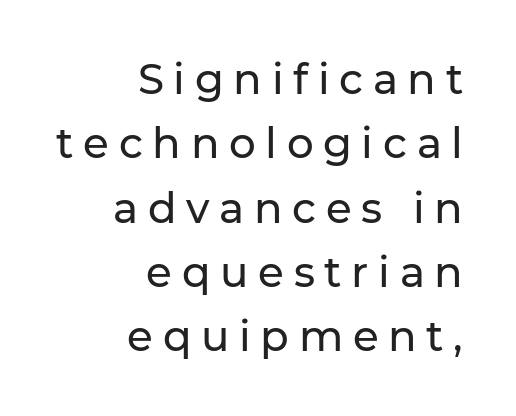
Beneath every word, the page is bare. Proportional: the letters do not fall into vertical columns. Layout note: lines flush right. Does the type have serifs? No, each stem ends abruptly. The letters stand straight up with perfectly vertical stems.
